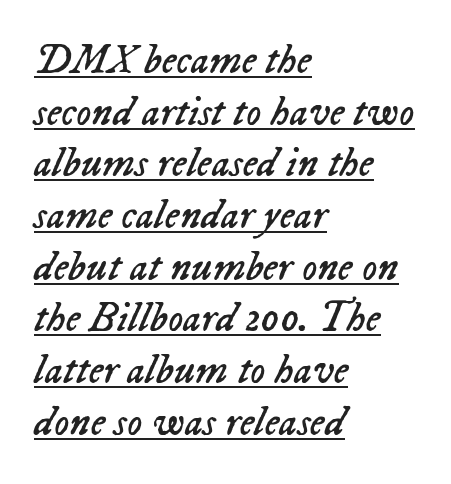
Is this a fixed-width face? No — the glyphs have proportional, varying widths. The typeface has the unassuming heft of standard copy or less. Yep, that's italic — everything's leaning. Tracking here is standard; glyphs follow each other at the usual distance. Each line starts at the same left margin while the right side varies.
